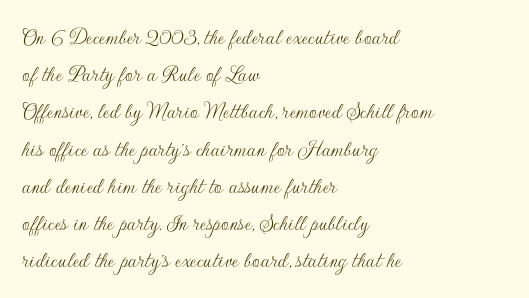
This sample uses plain, unmodified letter spacing. Has an underline been added? It has not. The designer left line spacing at the default. The cut favours lightness, reaching ordinary text weight at its darkest. Layout note: lines flush left.
